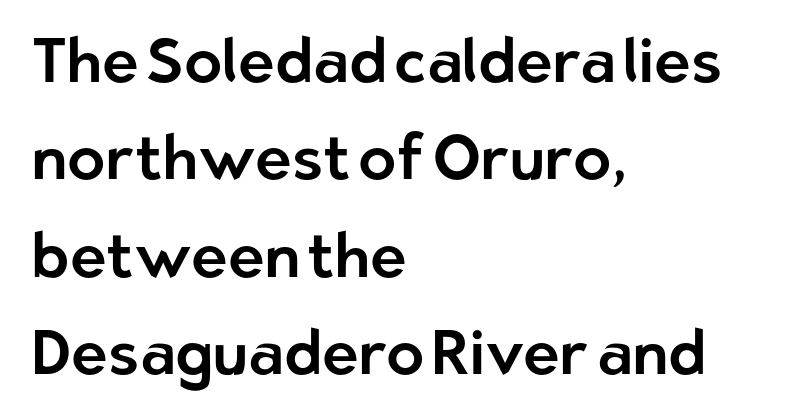
The string is rendered with underlining switched off. The rag falls on the right side of this text block. Posture: upright roman. A typesetter would label this face a sans. The designer left line spacing at the default. Spacing verdict: proportional, widths tailored to each character.
